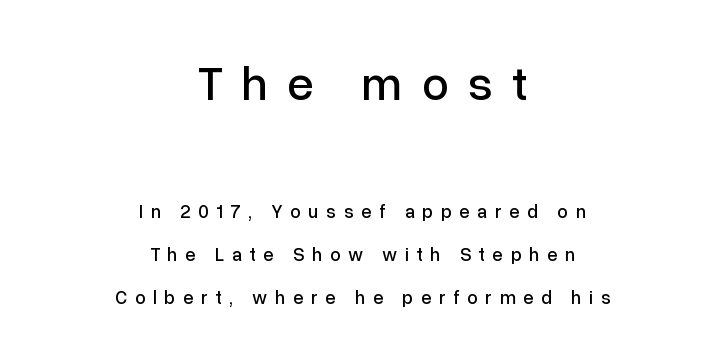
{"serif": "no", "italic": "no", "width": "normal", "stroke_contrast": "low", "x_height": "medium", "monospaced": "no", "underline": "no", "align": "center", "line_spacing": "loose", "line_spacing_ratio": 2.28, "letter_spacing": "wide", "letter_spacing_em": 0.4, "larger_block": "first", "size_ratio": 2.53, "glyph_px": 48}
